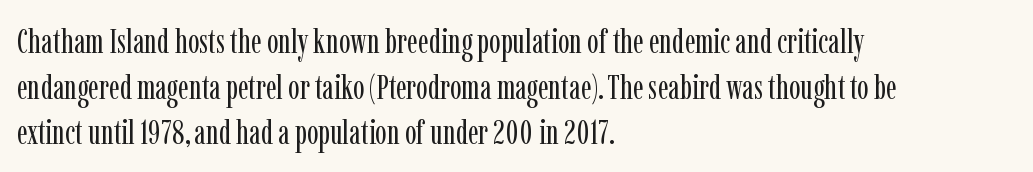
The image shows 34 px regular-weight, condensed serif type, upright; set left-aligned, normal line spacing (1.34x), normal letter spacing, not underlined; low stroke contrast and a medium x-height.
